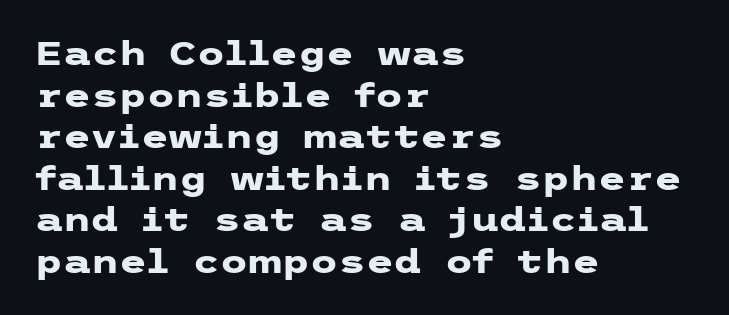
The image shows 32 px heavy, wide sans-serif type, upright; set left-aligned, normal line spacing (1.3x), normal letter spacing, not underlined; low stroke contrast and a medium x-height.
